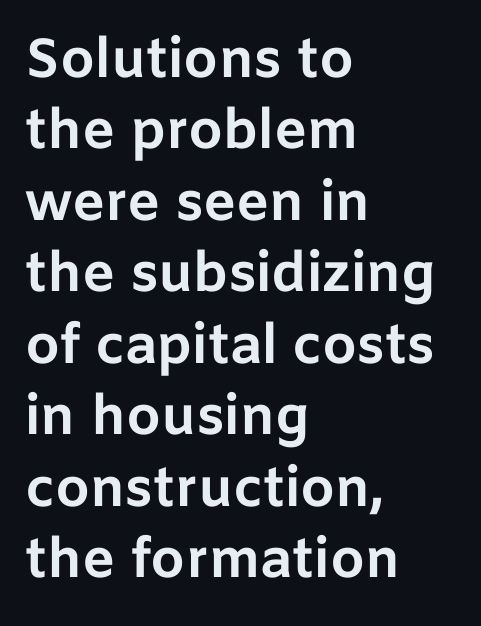
A bare baseline throughout the passage. A typesetter would mark this as roman, not italic. Caption: standard tracking, unaltered. Spacing verdict: proportional, widths tailored to each character.
